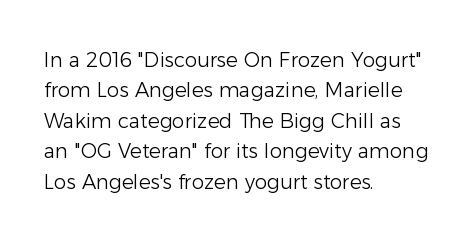
{"italic": "no", "bold": "no", "underline": "no", "align": "left", "line_spacing": "normal", "line_spacing_ratio": 1.52, "letter_spacing": "normal", "letter_spacing_em": 0.0, "glyph_px": 20}
